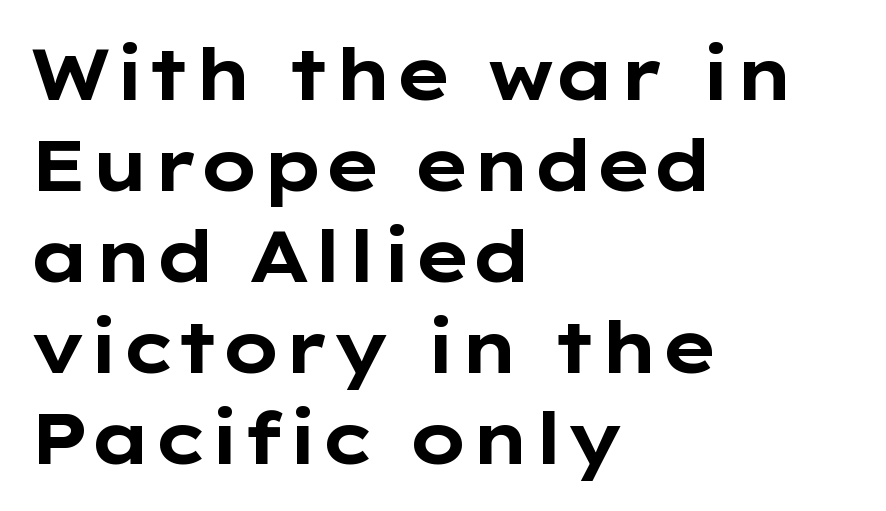
Heavy-handed strokes throughout: this text is bold. Grotesque or geometric, the face here clearly has no serifs. Look at the tracking — it's just the regular setting, nothing added. Which margin do the lines hug? The left one — the right edge is uneven. Tall strokes in this sample are plumb rather than angled. These lines are rendered in a variable-pitch font.
